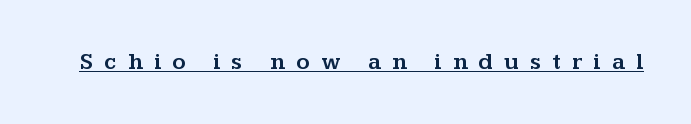
{"italic": "no", "underline": "yes", "letter_spacing": "wide", "letter_spacing_em": 0.49, "glyph_px": 23}
